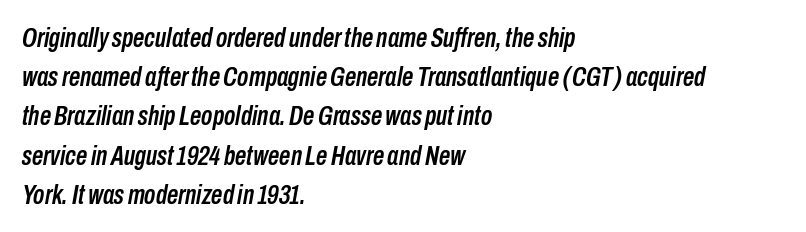
The image shows 28 px condensed type, italic (leaning right); set left-aligned, normal line spacing (1.4x), normal letter spacing, not underlined; low stroke contrast and a medium x-height.
